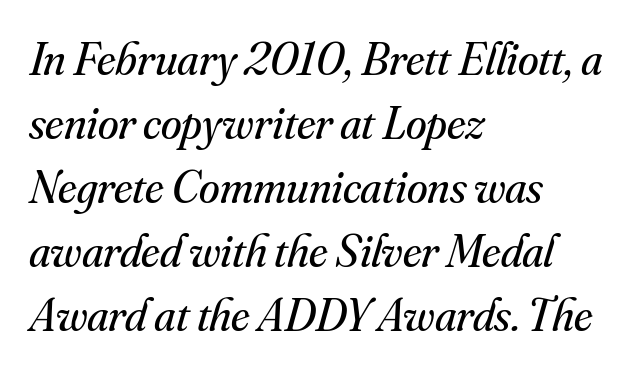
{"serif": "yes", "italic": "yes", "lean": "right", "slant_degrees": 16, "bold": "no", "weight": "regular", "width": "normal", "stroke_contrast": "medium", "x_height": "small", "monospaced": "no", "underline": "no", "align": "left", "line_spacing": "normal", "line_spacing_ratio": 1.36, "letter_spacing": "normal", "letter_spacing_em": 0.0, "glyph_px": 47}
